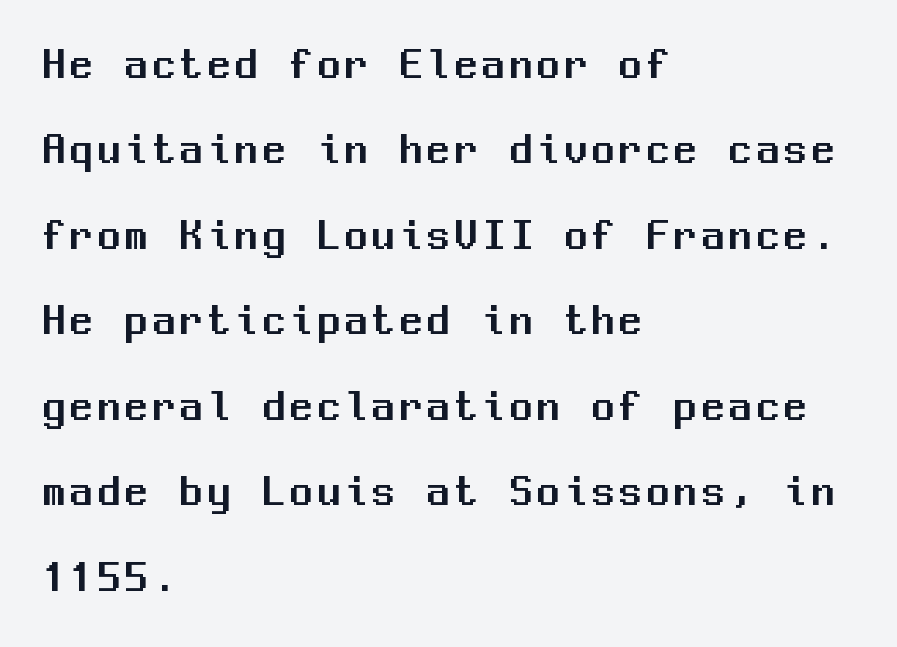
Q: Is the text italic (slanted)? A: No, it is upright.
Q: Is the typeface a serif or a sans-serif typeface? A: Sans-serif.
Q: Is the text underlined? A: No.
Q: How is the paragraph aligned? A: Left-aligned.
Q: Is the spacing between lines tight, normal or loose? A: Loose.
Q: Width (condensed, normal, or wide)? A: Normal.
Q: Stroke contrast? A: Medium.
Q: x-height? A: Medium.
Q: Monospaced? A: Yes.
